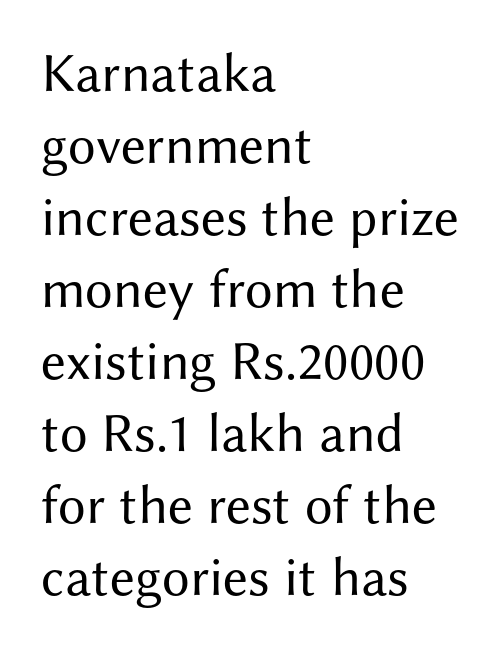
Q: Is the text bold? A: No.
Q: Is the text italic (slanted)? A: No, it is upright.
Q: Is the typeface a serif or a sans-serif typeface? A: Sans-serif.
Q: Is the text underlined? A: No.
Q: How is the paragraph aligned? A: Left-aligned.
Q: Is the spacing between letters normal or unusually wide? A: Normal.
Q: Is the spacing between lines tight, normal or loose? A: Normal.
Q: Width (condensed, normal, or wide)? A: Normal.
Q: Stroke contrast? A: Medium.
Q: x-height? A: Medium.
Q: Monospaced? A: No.
